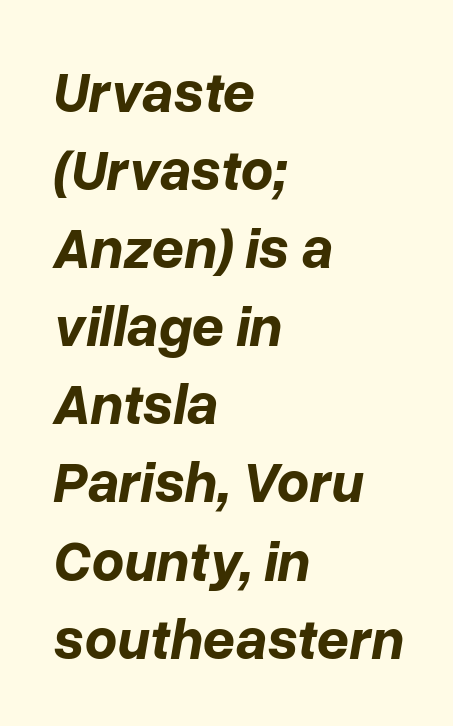
{"italic": "yes", "lean": "right", "slant_degrees": 10, "bold": "yes", "weight": "bold", "width": "normal", "stroke_contrast": "low", "x_height": "medium", "monospaced": "no", "underline": "no", "align": "left", "line_spacing": "normal", "line_spacing_ratio": 1.37, "letter_spacing": "normal", "letter_spacing_em": 0.0, "glyph_px": 57}
